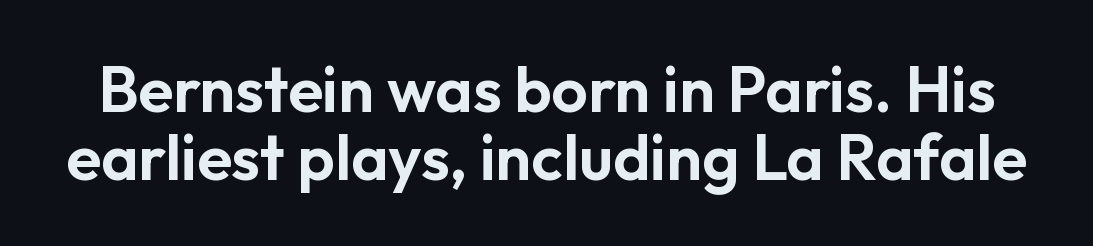
Rule under the text: the space is simply empty. The passage shown is typed in a proportional face where columns would drift. Horizontal bands of white between lines are thin slivers. What kind of face is this? One without serifs — a sans. Notice how the stems are strictly vertical — no italics here. No extra tracking has been applied to these lines.
